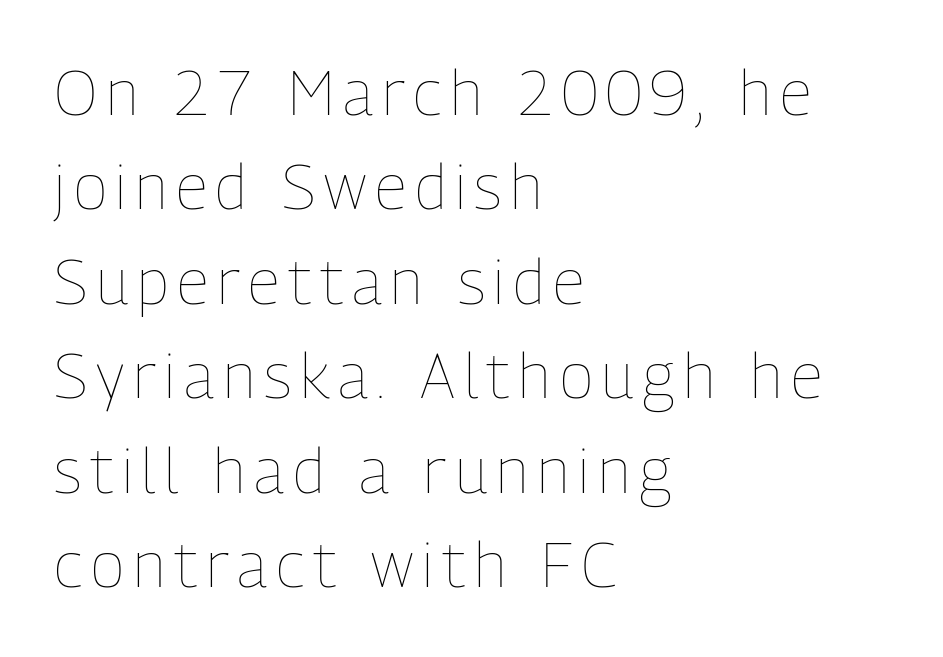
The image shows 63 px thin, condensed type, upright; set left-aligned, normal line spacing (1.5x), not underlined; low stroke contrast and a medium x-height.
